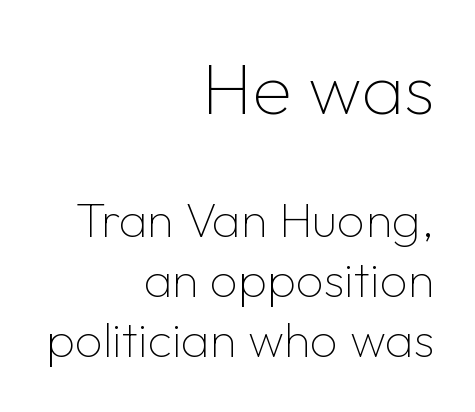
The image shows 73 px thin sans-serif type, upright; set right-aligned, line spacing 1.22x, normal letter spacing, not underlined; the first (top) block is 1.49x larger; low stroke contrast and a medium x-height.
